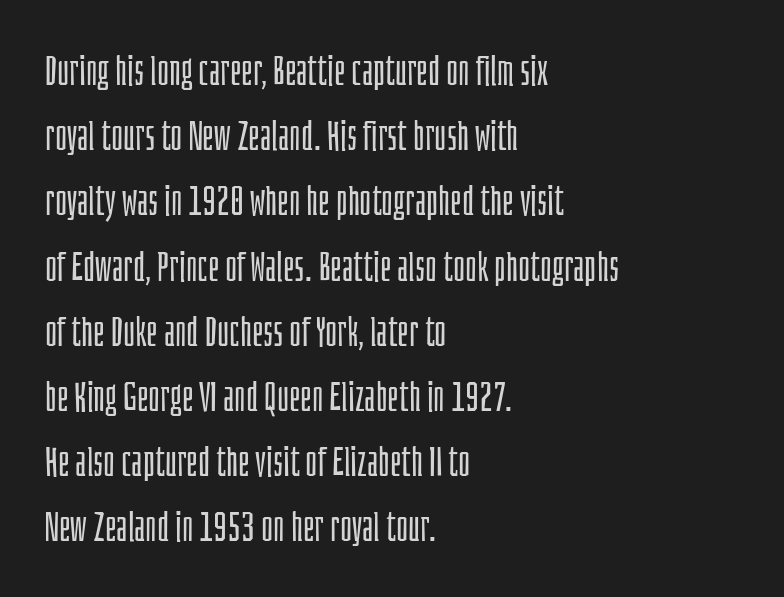
Q: Is the text bold? A: No.
Q: Is the text italic (slanted)? A: No, it is upright.
Q: Is the typeface a serif or a sans-serif typeface? A: Sans-serif.
Q: Is the text underlined? A: No.
Q: How is the paragraph aligned? A: Left-aligned.
Q: Is the spacing between letters normal or unusually wide? A: Normal.
Q: Is the spacing between lines tight, normal or loose? A: Normal.
Q: Width (condensed, normal, or wide)? A: Condensed.
Q: Stroke contrast? A: Low.
Q: x-height? A: Large.
Q: Monospaced? A: No.
